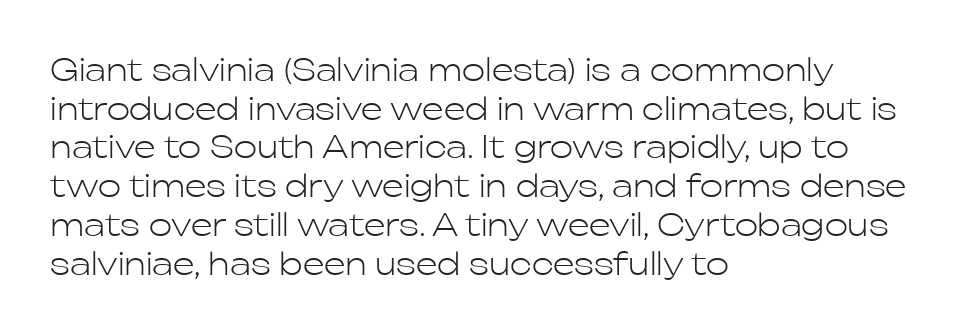
Q: Is the text bold? A: No.
Q: Is the text italic (slanted)? A: No, it is upright.
Q: Is the typeface a serif or a sans-serif typeface? A: Sans-serif.
Q: Is the text underlined? A: No.
Q: How is the paragraph aligned? A: Left-aligned.
Q: Is the spacing between letters normal or unusually wide? A: Normal.
Q: Is the spacing between lines tight, normal or loose? A: Normal.
Q: Width (condensed, normal, or wide)? A: Normal.
Q: Stroke contrast? A: Low.
Q: x-height? A: Medium.
Q: Monospaced? A: No.
